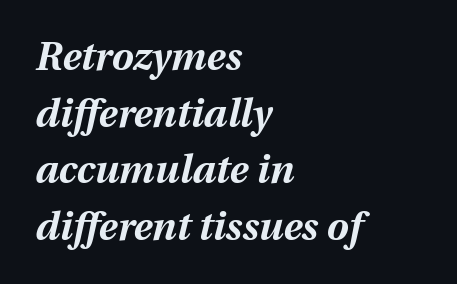
{"italic": "yes", "lean": "right", "slant_degrees": 12, "bold": "yes", "weight": "bold", "width": "normal", "stroke_contrast": "medium", "x_height": "medium", "monospaced": "no", "underline": "no", "align": "left", "line_spacing": "normal", "line_spacing_ratio": 1.45, "letter_spacing": "normal", "letter_spacing_em": 0.0, "glyph_px": 39}
